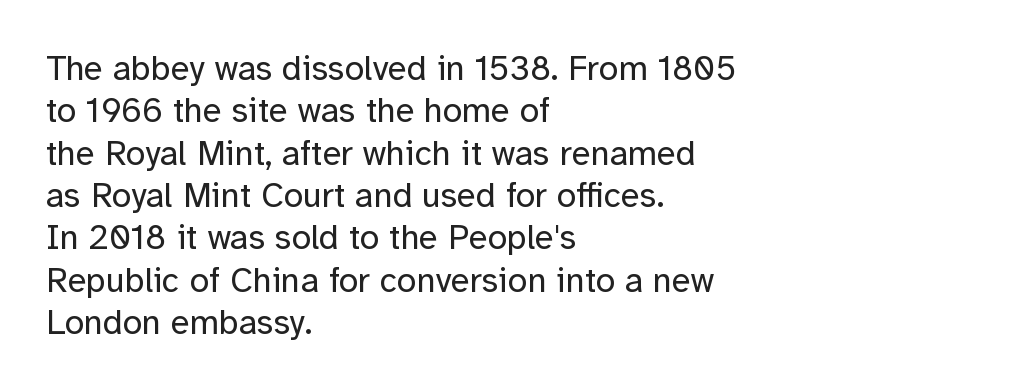
The image shows 35 px regular-weight sans-serif type, upright; set left-aligned, line spacing 1.21x, normal letter spacing, not underlined; low stroke contrast and a medium x-height.
